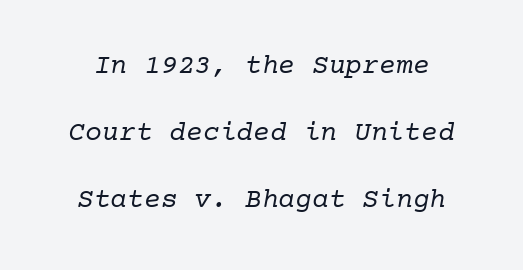
Each letter, wide or thin by design, is forced into the same width here. The letters sit at their default tracking, neither squeezed nor spread. Note: serifs present on the glyphs. Heaviness? Minimal to ordinary, like unemphasized prose. A bare baseline throughout the passage.
